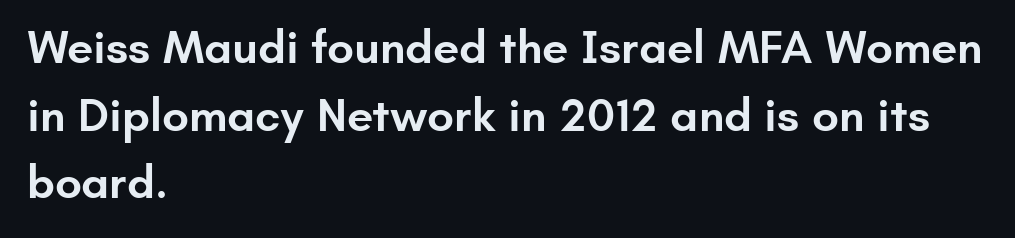
Q: Is the text bold? A: Semi-bold.
Q: Is the text italic (slanted)? A: No, it is upright.
Q: Is the typeface a serif or a sans-serif typeface? A: Sans-serif.
Q: Is the text underlined? A: No.
Q: How is the paragraph aligned? A: Left-aligned.
Q: Is the spacing between letters normal or unusually wide? A: Normal.
Q: Is the spacing between lines tight, normal or loose? A: Normal.
Q: Width (condensed, normal, or wide)? A: Normal.
Q: Stroke contrast? A: Low.
Q: x-height? A: Small.
Q: Monospaced? A: No.
